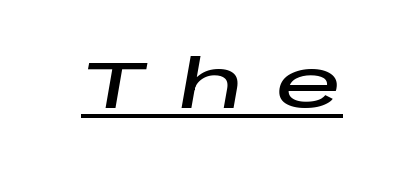
The image shows 66 px wide type, italic (leaning right); set unusually wide letter spacing (+0.48 em), underlined; low stroke contrast and a large x-height.
